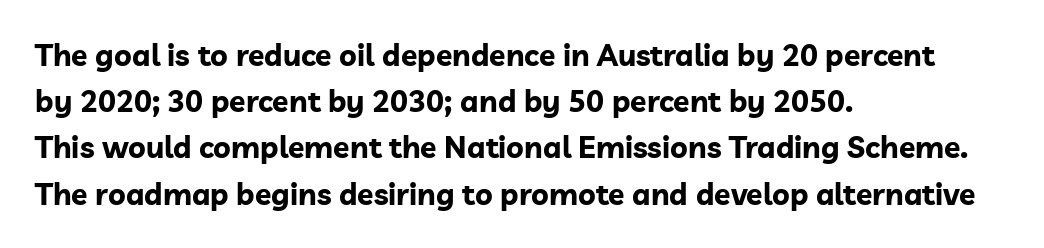
The image shows 30 px bold sans-serif type, upright; set left-aligned, normal line spacing (1.54x), normal letter spacing, not underlined; low stroke contrast and a medium x-height.
